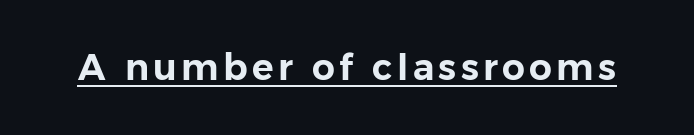
Has an underline been added? It has. Stroke terminals: plain, sans-serif. Is this a fixed-width face? No — the glyphs have proportional, varying widths. Every stem runs plumb, perpendicular to the baseline.
